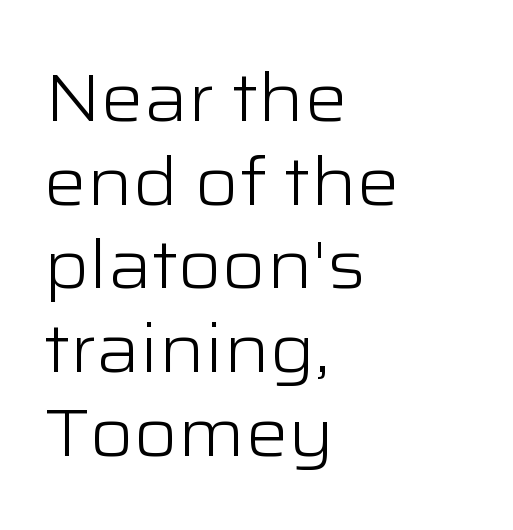
{"serif": "no", "italic": "no", "bold": "no", "weight": "light", "width": "wide", "stroke_contrast": "low", "x_height": "medium", "monospaced": "no", "underline": "no", "align": "left", "line_spacing": "normal", "line_spacing_ratio": 1.25, "letter_spacing": "normal", "letter_spacing_em": 0.0, "glyph_px": 67}
